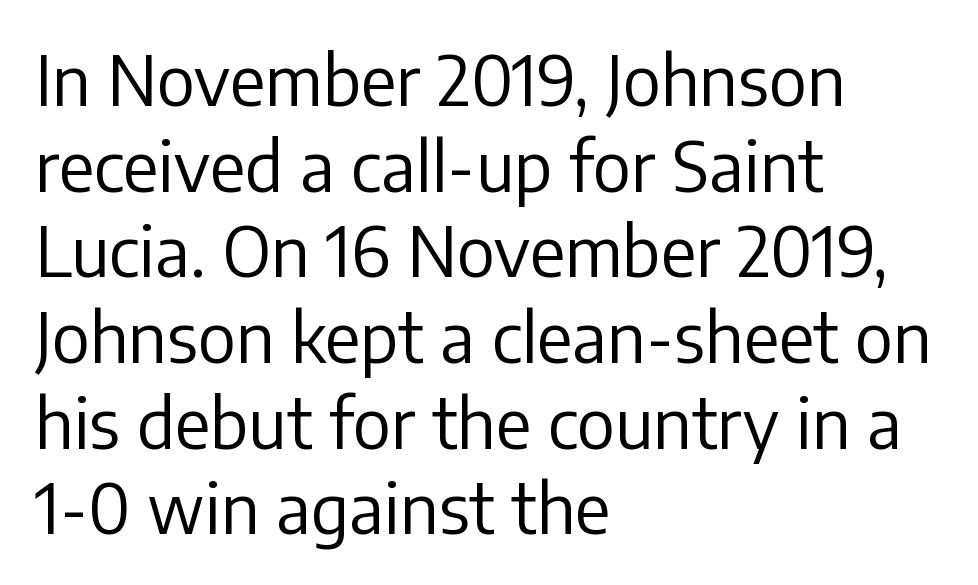
Q: Is the text bold? A: No.
Q: Is the text italic (slanted)? A: No, it is upright.
Q: Is the typeface a serif or a sans-serif typeface? A: Sans-serif.
Q: Is the text underlined? A: No.
Q: How is the paragraph aligned? A: Left-aligned.
Q: Is the spacing between letters normal or unusually wide? A: Normal.
Q: Is the spacing between lines tight, normal or loose? A: Normal.
Q: Width (condensed, normal, or wide)? A: Normal.
Q: Stroke contrast? A: Low.
Q: x-height? A: Medium.
Q: Monospaced? A: No.
